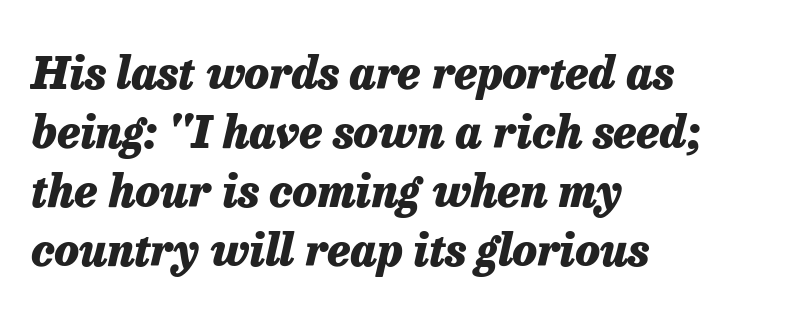
Q: Is the text bold? A: Yes.
Q: Is the text italic (slanted)? A: Yes, it leans right by about 13 degrees.
Q: Is the text underlined? A: No.
Q: How is the paragraph aligned? A: Left-aligned.
Q: Is the spacing between letters normal or unusually wide? A: Normal.
Q: Is the spacing between lines tight, normal or loose? A: Normal.
Q: Width (condensed, normal, or wide)? A: Normal.
Q: Stroke contrast? A: Low.
Q: x-height? A: Medium.
Q: Monospaced? A: No.
